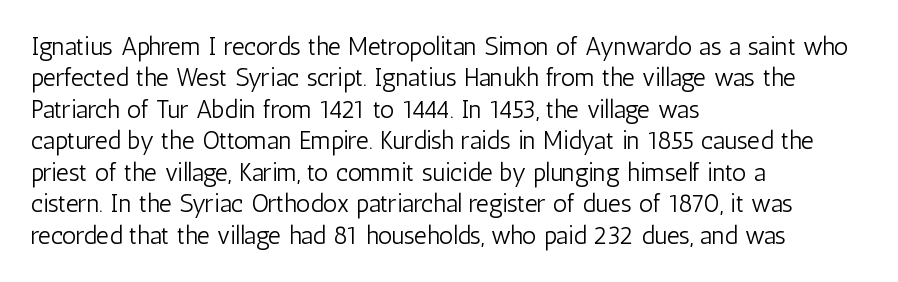
Q: Is the text bold? A: No.
Q: Is the text italic (slanted)? A: No, it is upright.
Q: Is the text underlined? A: No.
Q: How is the paragraph aligned? A: Left-aligned.
Q: Is the spacing between letters normal or unusually wide? A: Normal.
Q: Is the spacing between lines tight, normal or loose? A: Normal.
